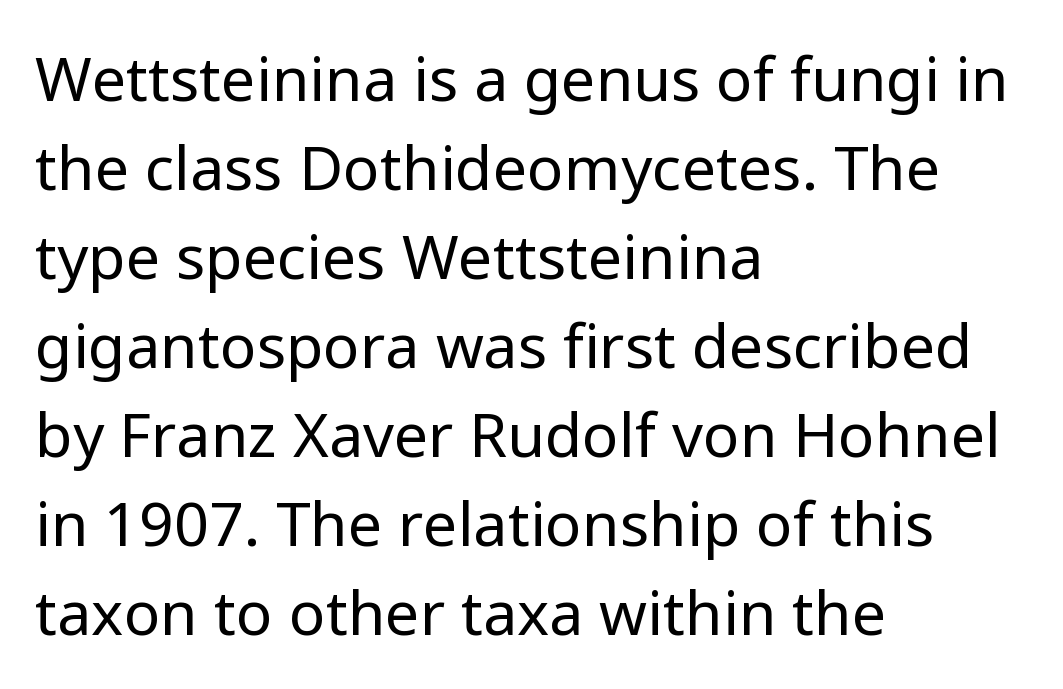
Q: Is the text bold? A: No.
Q: Is the text italic (slanted)? A: No, it is upright.
Q: Is the typeface a serif or a sans-serif typeface? A: Sans-serif.
Q: Is the text underlined? A: No.
Q: How is the paragraph aligned? A: Left-aligned.
Q: Is the spacing between letters normal or unusually wide? A: Normal.
Q: Is the spacing between lines tight, normal or loose? A: Normal.
Q: Width (condensed, normal, or wide)? A: Normal.
Q: Stroke contrast? A: Low.
Q: x-height? A: Medium.
Q: Monospaced? A: No.
